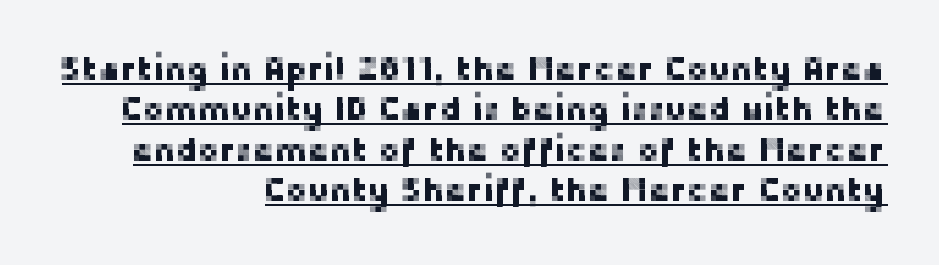
Q: Is the text italic (slanted)? A: No, it is upright.
Q: Is the typeface a serif or a sans-serif typeface? A: Sans-serif.
Q: Is the text underlined? A: Yes.
Q: How is the paragraph aligned? A: Right-aligned.
Q: Is the spacing between letters normal or unusually wide? A: Normal.
Q: Width (condensed, normal, or wide)? A: Normal.
Q: Stroke contrast? A: Low.
Q: x-height? A: Medium.
Q: Monospaced? A: No.
